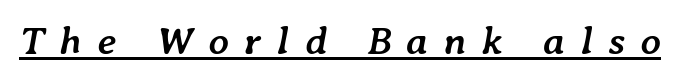
Spacing between characters has been opened up far beyond the box default. You can tell it's italic because the verticals aren't actually vertical. What decoration does the sample have? An underline. How heavy is the stroke? Heavy — this is a bold. The rendering uses natural spacing where letterforms have individual widths.
